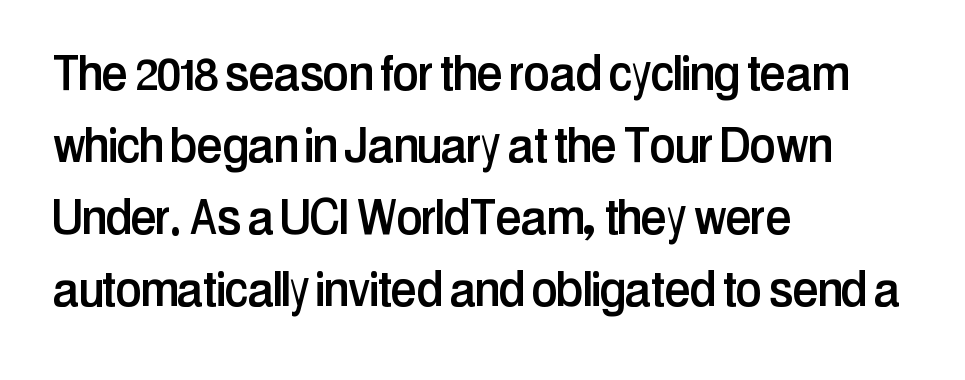
{"serif": "no", "italic": "no", "width": "condensed", "stroke_contrast": "low", "x_height": "medium", "monospaced": "no", "underline": "no", "align": "left", "line_spacing_ratio": 1.22, "letter_spacing": "normal", "letter_spacing_em": 0.0, "glyph_px": 59}
